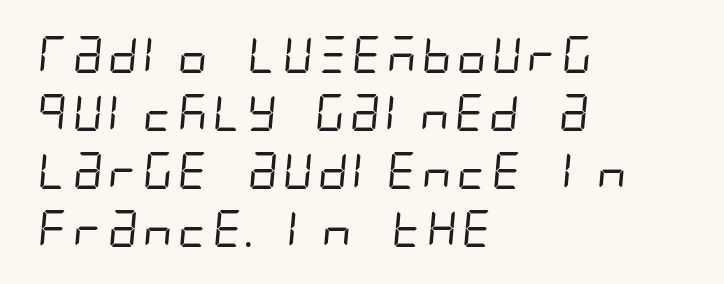
{"serif": "no", "bold": "no", "weight": "regular", "width": "condensed", "stroke_contrast": "low", "x_height": "large", "underline": "no", "align": "left", "line_spacing": "normal", "line_spacing_ratio": 1.57, "letter_spacing": "normal", "letter_spacing_em": 0.0, "glyph_px": 37}
